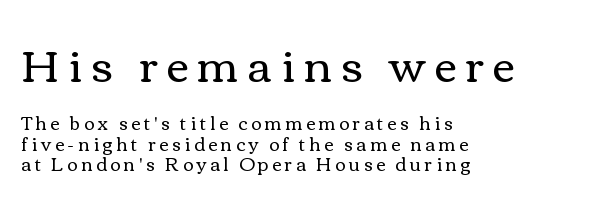
The image shows 44 px regular-weight, wide type, upright; set left-aligned, tight line spacing (1.12x), unusually wide letter spacing (+0.2 em), not underlined; the first (top) block is 2.44x larger; medium stroke contrast and a medium x-height.
